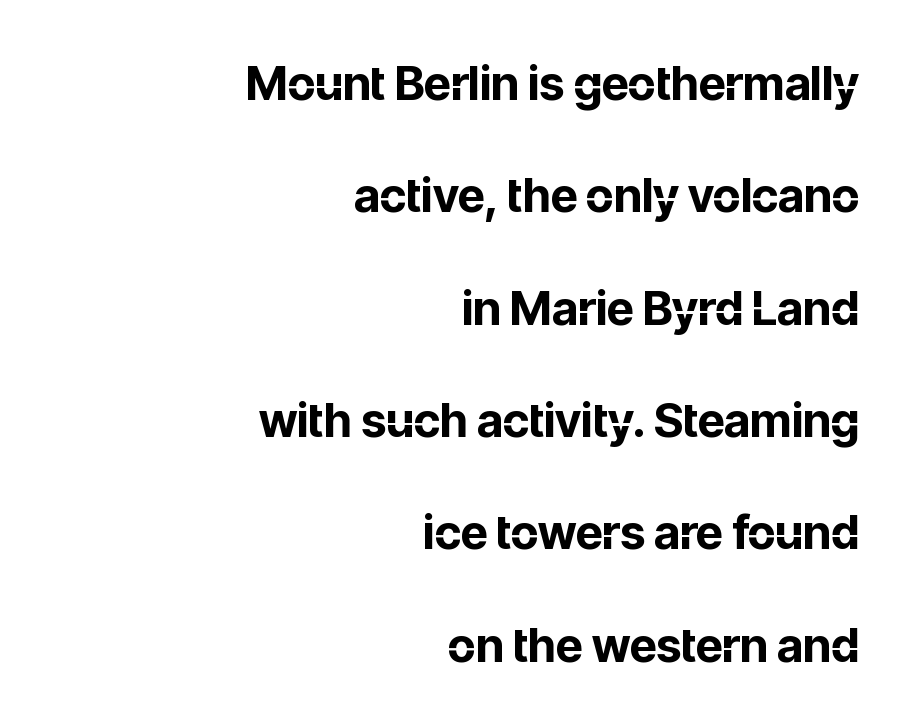
Honestly, there is no underline to notice here at all. Default kerning and tracking; the words read as compact shapes. These lines stack with their right ends in a neat column. Varying glyph widths throughout — classic text-font behaviour. Chunky letters — that's bold for sure. Reading down the column, the eye jumps a long way to each next line.
